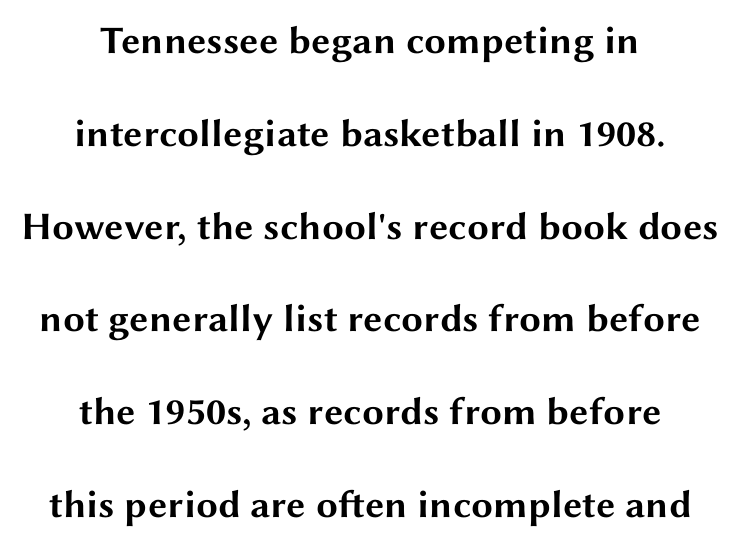
Q: Is the text bold? A: Yes.
Q: Is the text italic (slanted)? A: No, it is upright.
Q: Is the typeface a serif or a sans-serif typeface? A: Sans-serif.
Q: Is the text underlined? A: No.
Q: How is the paragraph aligned? A: Centered.
Q: Is the spacing between letters normal or unusually wide? A: Normal.
Q: Is the spacing between lines tight, normal or loose? A: Loose.
Q: Width (condensed, normal, or wide)? A: Wide.
Q: Stroke contrast? A: Medium.
Q: x-height? A: Medium.
Q: Monospaced? A: No.
